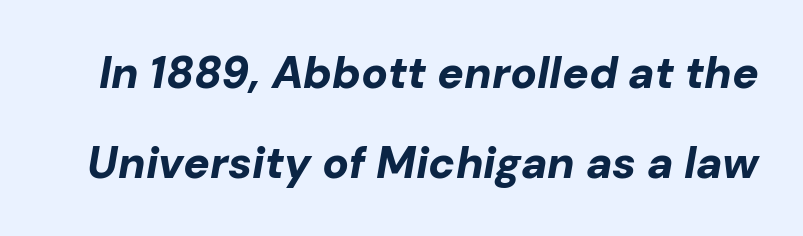
The image shows 44 px bold type, italic (leaning right); set loose line spacing (2.04x), normal letter spacing, not underlined; low stroke contrast and a medium x-height.
